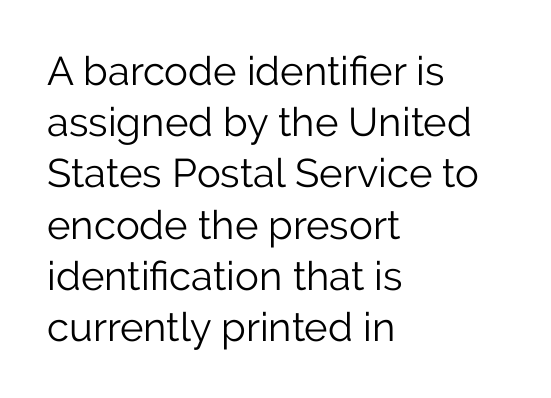
The image shows 40 px light sans-serif type, upright; set left-aligned, normal line spacing (1.28x), normal letter spacing, not underlined; low stroke contrast and a medium x-height.
